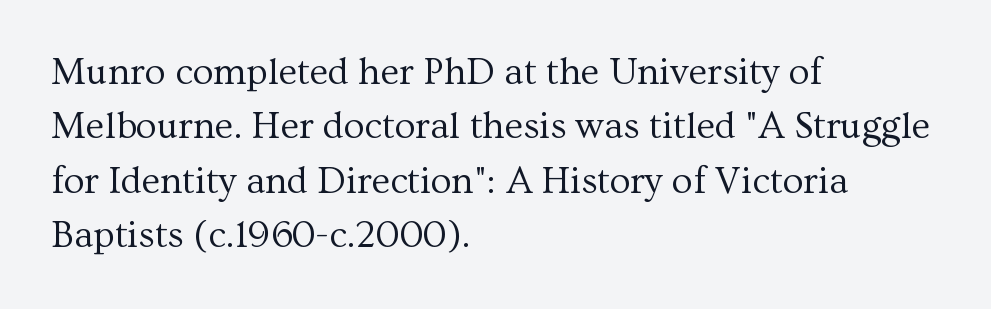
{"serif": "yes", "italic": "no", "bold": "no", "weight": "regular", "width": "normal", "stroke_contrast": "medium", "x_height": "medium", "monospaced": "no", "underline": "no", "align": "left", "line_spacing": "normal", "line_spacing_ratio": 1.43, "letter_spacing": "normal", "letter_spacing_em": 0.0, "glyph_px": 38}
